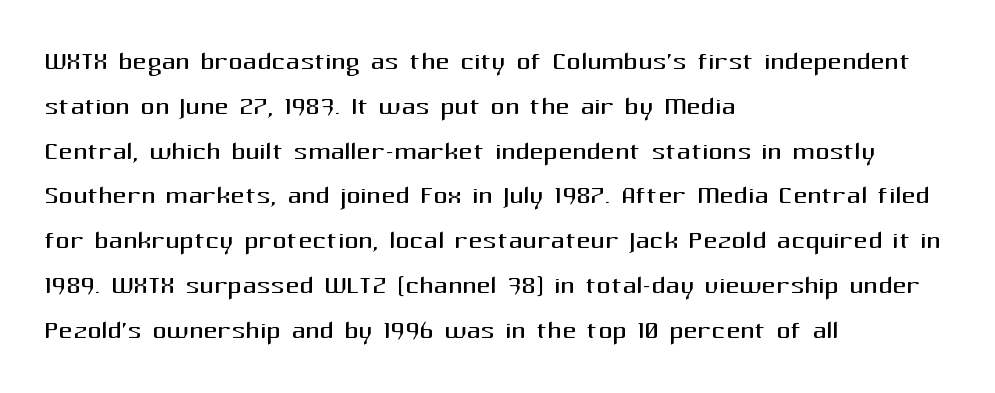
The image shows 35 px regular-weight sans-serif type, upright; set left-aligned, normal line spacing (1.28x), normal letter spacing, not underlined; medium stroke contrast and a medium x-height.
